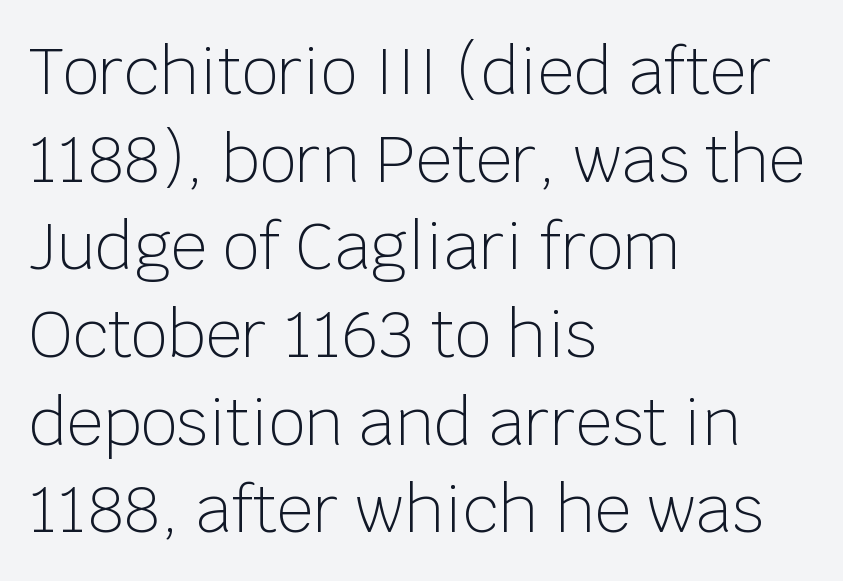
The image shows 64 px light sans-serif type, upright; set left-aligned, normal line spacing (1.37x), normal letter spacing, not underlined; low stroke contrast and a large x-height.
